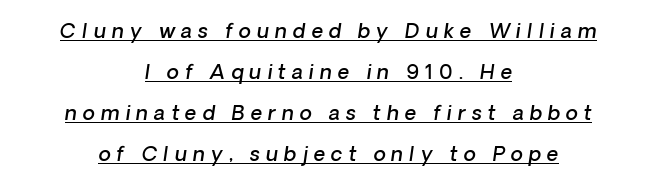
Each word looks stretched out because of the extra space between its letters. Each line of the rendering has a horizontal stroke beneath the glyphs. Leading is clearly above the norm, producing a sparse column. The passage shown is semibold, sitting just below true bold. Alignment: centered.
